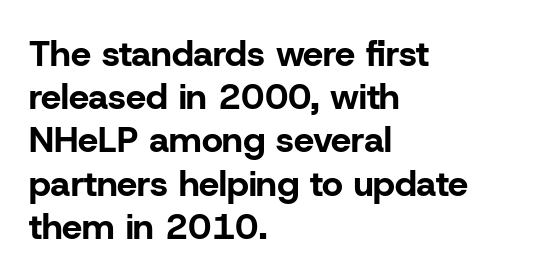
The image shows 36 px bold sans-serif type, upright; set left-aligned, line spacing 1.2x, normal letter spacing, not underlined; low stroke contrast and a medium x-height.
